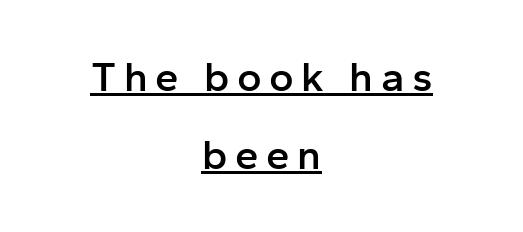
This rendering employs a face without finishing strokes, i.e., a sans-serif. Is this a fixed-width face? No — the glyphs have proportional, varying widths. The passage shown is underscored from start to finish. Look at the stroke-to-counter ratio: somewhat heavy, a semibold. When letters stand straight like this, we call the style roman or upright.
